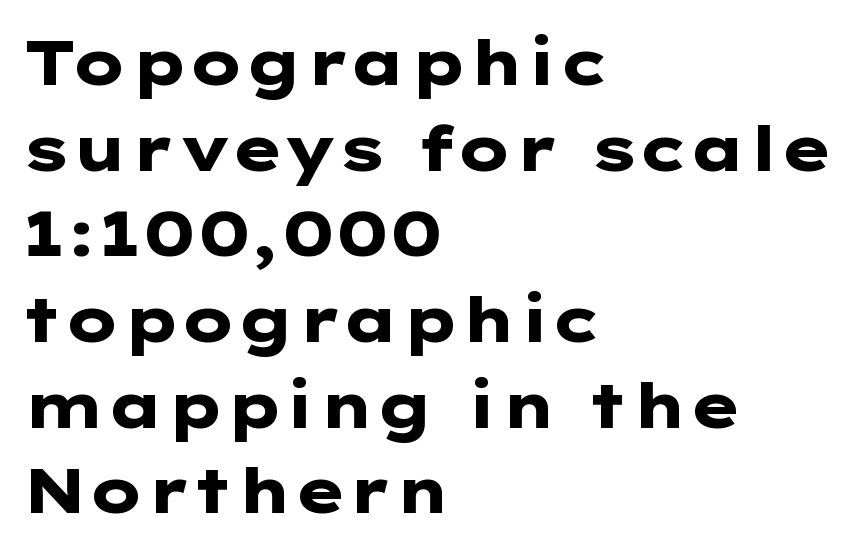
Q: Is the text bold? A: Yes.
Q: Is the text italic (slanted)? A: No, it is upright.
Q: Is the typeface a serif or a sans-serif typeface? A: Sans-serif.
Q: Is the text underlined? A: No.
Q: How is the paragraph aligned? A: Left-aligned.
Q: Is the spacing between letters normal or unusually wide? A: Normal.
Q: Is the spacing between lines tight, normal or loose? A: Normal.
Q: Width (condensed, normal, or wide)? A: Wide.
Q: Stroke contrast? A: Low.
Q: x-height? A: Medium.
